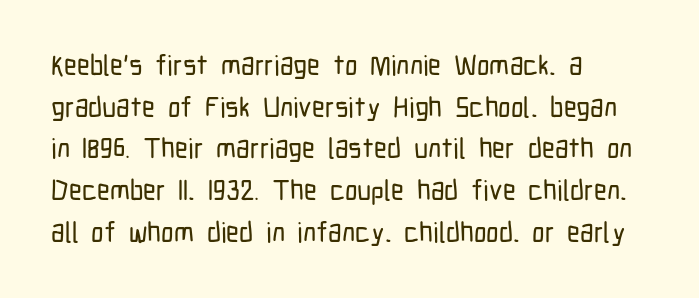
{"serif": "no", "italic": "no", "width": "condensed", "stroke_contrast": "low", "x_height": "medium", "monospaced": "no", "underline": "no", "align": "left", "line_spacing": "normal", "line_spacing_ratio": 1.49, "letter_spacing": "normal", "letter_spacing_em": 0.0, "glyph_px": 28}
